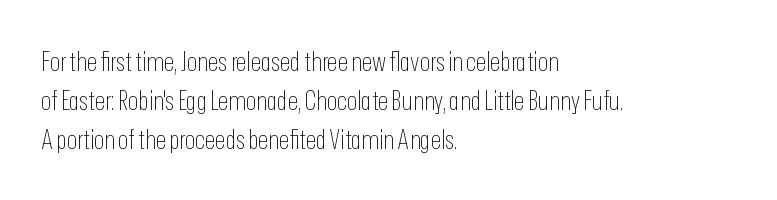
Q: Is the text bold? A: No.
Q: Is the text italic (slanted)? A: No, it is upright.
Q: Is the text underlined? A: No.
Q: How is the paragraph aligned? A: Left-aligned.
Q: Is the spacing between letters normal or unusually wide? A: Normal.
Q: Is the spacing between lines tight, normal or loose? A: Normal.
